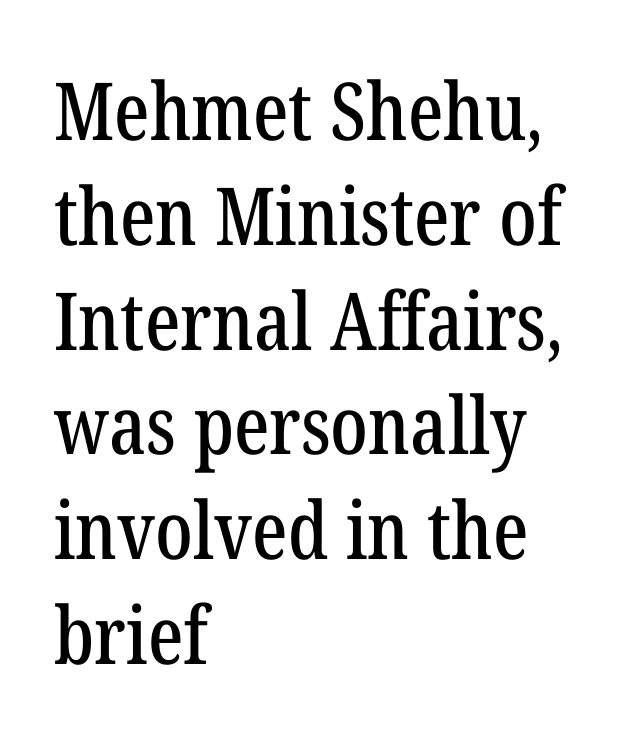
{"serif": "yes", "italic": "no", "width": "condensed", "stroke_contrast": "low", "x_height": "medium", "monospaced": "no", "underline": "no", "align": "left", "line_spacing": "normal", "line_spacing_ratio": 1.31, "letter_spacing": "normal", "letter_spacing_em": 0.0, "glyph_px": 80}
